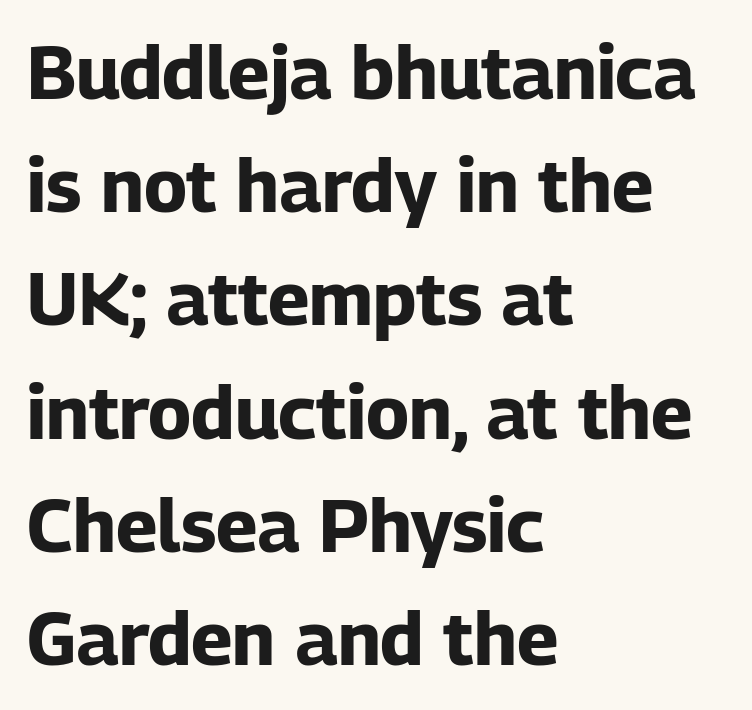
{"serif": "no", "italic": "no", "bold": "yes", "weight": "bold", "width": "normal", "stroke_contrast": "low", "x_height": "medium", "monospaced": "no", "underline": "no", "align": "left", "line_spacing": "normal", "line_spacing_ratio": 1.53, "letter_spacing": "normal", "letter_spacing_em": 0.0, "glyph_px": 74}
